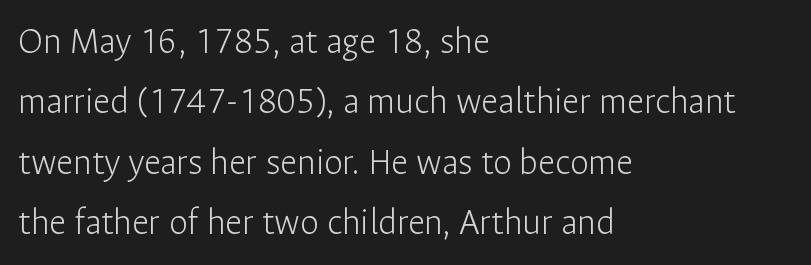
Q: Is the text bold? A: No.
Q: Is the text italic (slanted)? A: No, it is upright.
Q: Is the typeface a serif or a sans-serif typeface? A: Sans-serif.
Q: Is the text underlined? A: No.
Q: How is the paragraph aligned? A: Left-aligned.
Q: Is the spacing between letters normal or unusually wide? A: Normal.
Q: Is the spacing between lines tight, normal or loose? A: Normal.
Q: Width (condensed, normal, or wide)? A: Normal.
Q: Stroke contrast? A: Low.
Q: x-height? A: Medium.
Q: Monospaced? A: No.
